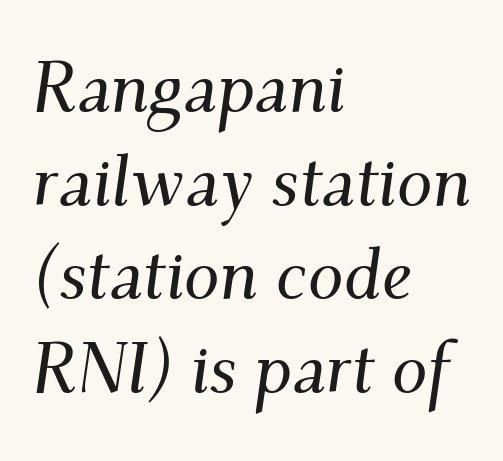
Q: Is the text italic (slanted)? A: Yes, it leans right by about 9 degrees.
Q: Is the typeface a serif or a sans-serif typeface? A: Serif.
Q: Is the text underlined? A: No.
Q: How is the paragraph aligned? A: Left-aligned.
Q: Is the spacing between letters normal or unusually wide? A: Normal.
Q: Is the spacing between lines tight, normal or loose? A: Normal.
Q: Width (condensed, normal, or wide)? A: Normal.
Q: Stroke contrast? A: Medium.
Q: x-height? A: Small.
Q: Monospaced? A: No.
